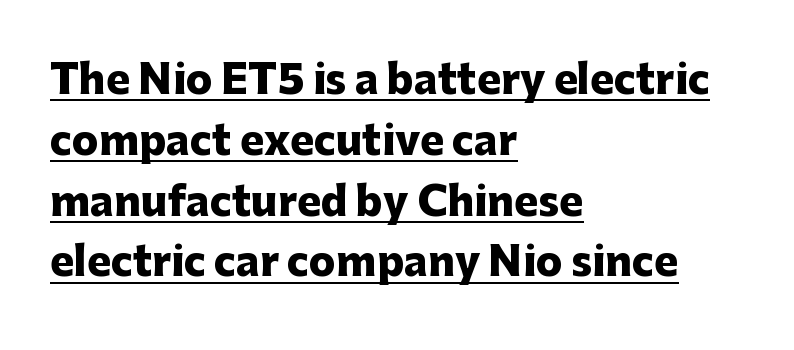
{"serif": "no", "italic": "no", "bold": "yes", "weight": "heavy", "width": "normal", "stroke_contrast": "low", "x_height": "medium", "monospaced": "no", "underline": "yes", "align": "left", "line_spacing": "normal", "line_spacing_ratio": 1.52, "letter_spacing": "normal", "letter_spacing_em": 0.0, "glyph_px": 40}
